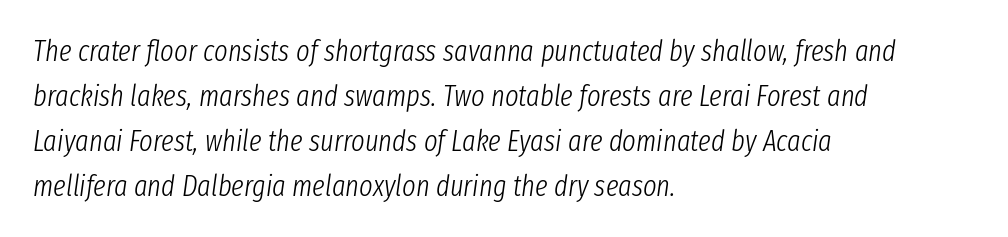
The image shows 29 px light, condensed type, italic (leaning right); set left-aligned, normal line spacing (1.55x), normal letter spacing, not underlined; low stroke contrast and a medium x-height.
